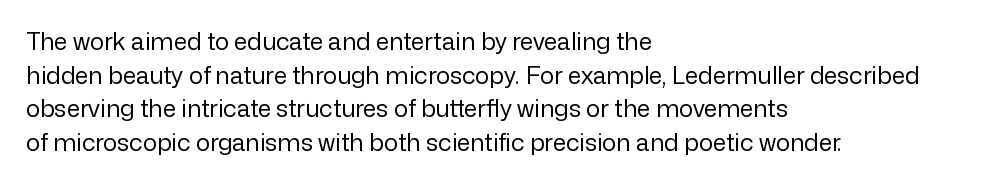
{"italic": "no", "bold": "no", "underline": "no", "align": "left", "line_spacing": "normal", "line_spacing_ratio": 1.4, "letter_spacing": "normal", "letter_spacing_em": 0.0, "glyph_px": 24}
